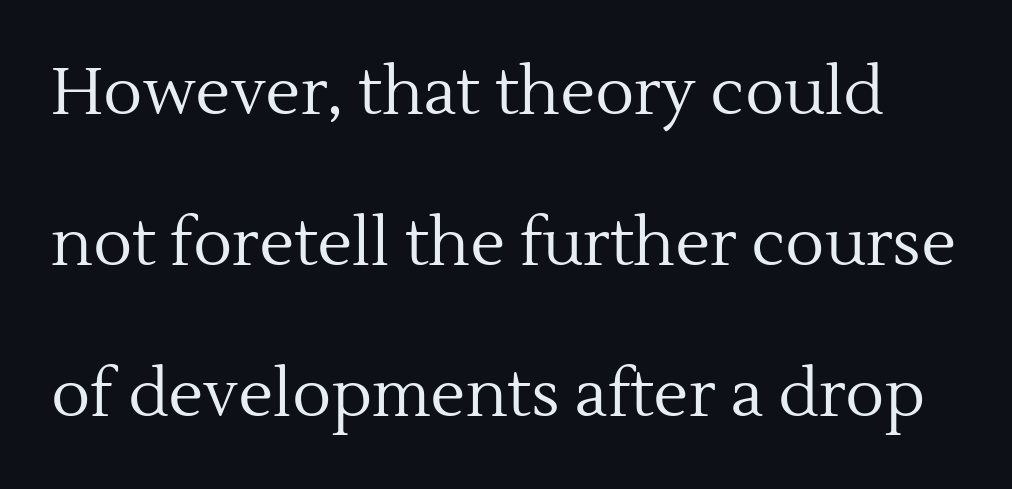
The image shows 65 px regular-weight serif type, upright; set loose line spacing (2.32x), normal letter spacing, not underlined; a medium x-height.
